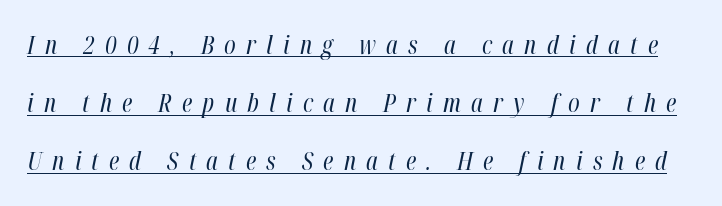
Q: Is the text bold? A: No.
Q: Is the text italic (slanted)? A: Yes, it leans right by about 12 degrees.
Q: Is the text underlined? A: Yes.
Q: Is the spacing between letters normal or unusually wide? A: Unusually wide.
Q: Is the spacing between lines tight, normal or loose? A: Loose.
